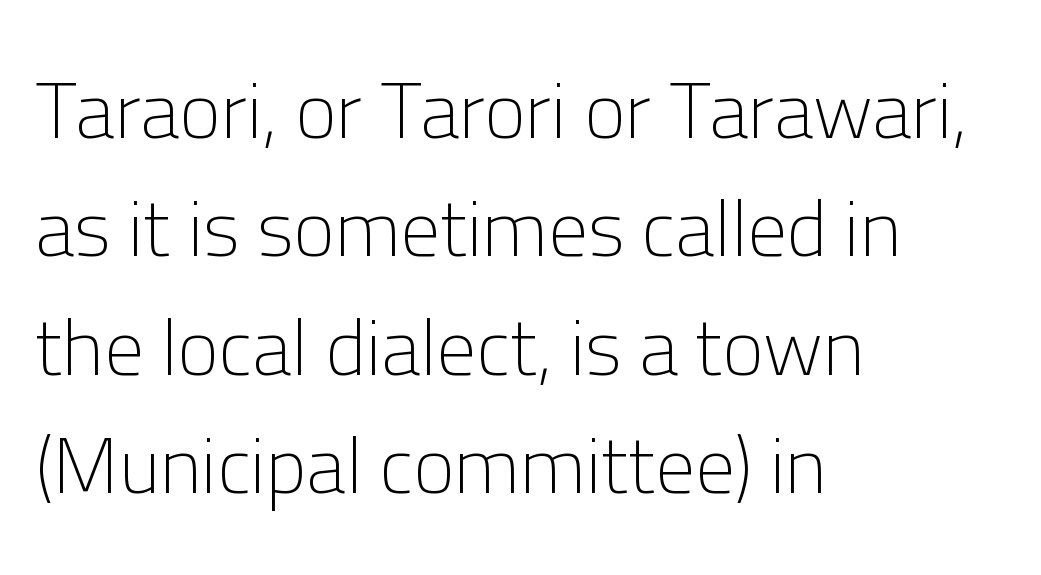
The image shows 79 px light sans-serif type, upright; set left-aligned, normal line spacing (1.5x), normal letter spacing, not underlined; low stroke contrast and a medium x-height.
